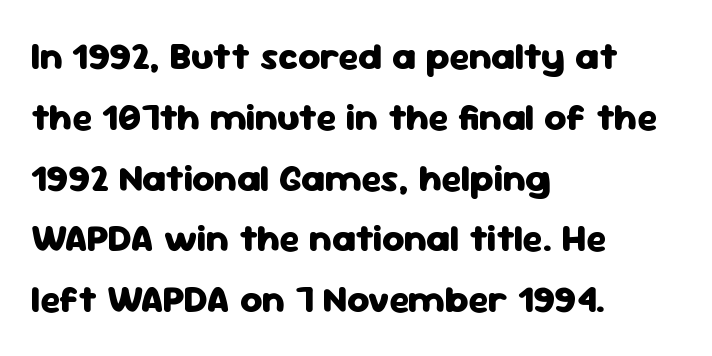
Compared with typical paragraphs, the rows here are spaced about the same. The glyphs in this specimen are sans serif. Unmarked baselines from the first word to the last. The type is set solid horizontally, with unmodified tracking. A typesetter would mark this as roman, not italic.
